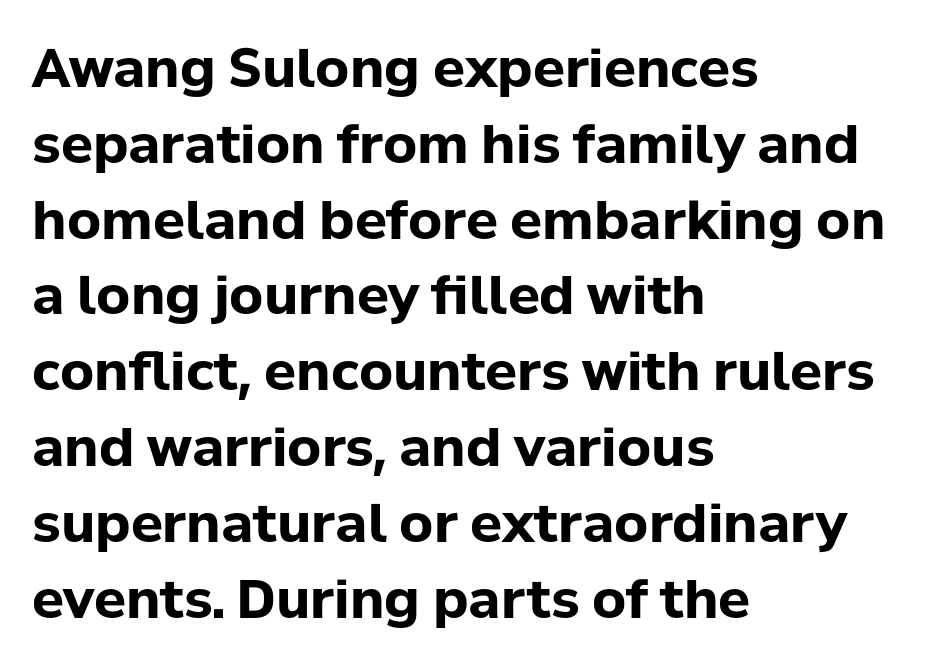
The letters advance in unequal steps, a hallmark of proportional type. Serifs: no, the terminals of the letterforms are clean. The letterforms sit shoulder to shoulder at normal distance. Bare-footed words on every line. A typesetter would call this leading conventional body-copy spacing. The setting favours the left margin, as ordinary paragraphs usually do.
